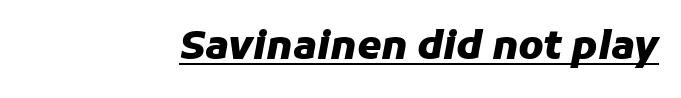
The image shows 39 px heavy type, italic (leaning right); set normal letter spacing, underlined; low stroke contrast and a medium x-height.
